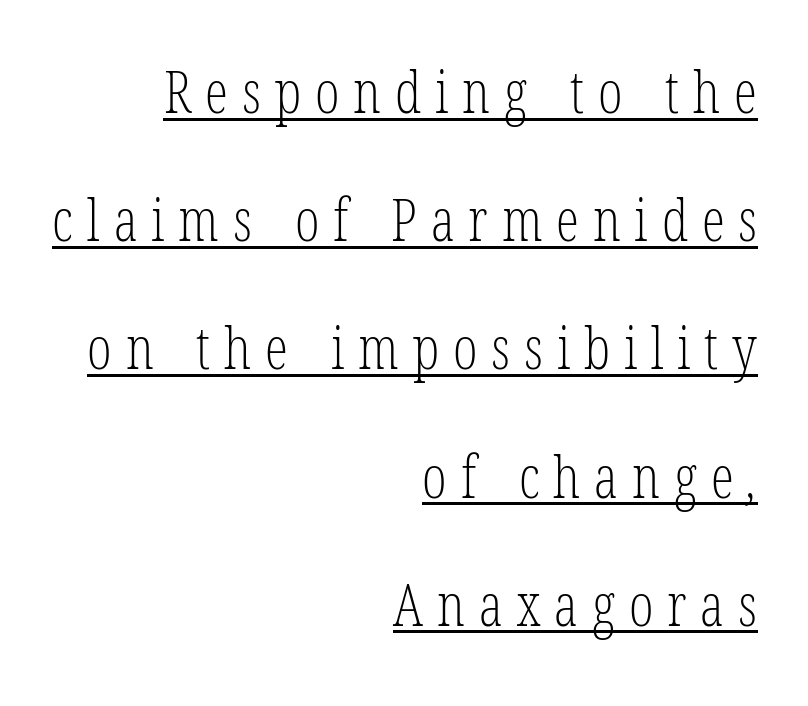
The image shows 58 px light, condensed serif type; set right-aligned, loose line spacing (2.21x), unusually wide letter spacing (+0.24 em), underlined; low stroke contrast and a medium x-height.
